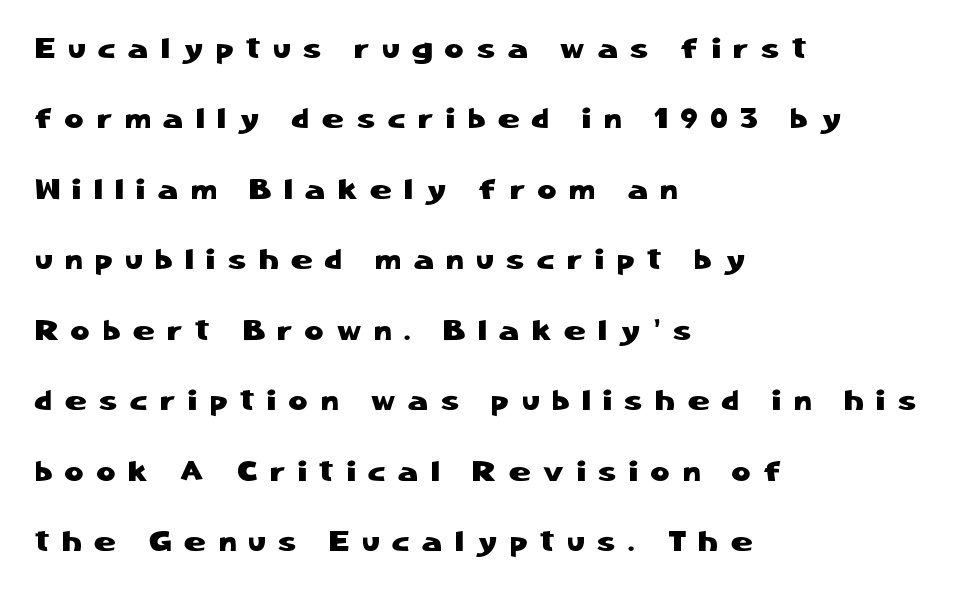
{"serif": "no", "italic": "no", "width": "normal", "stroke_contrast": "low", "x_height": "medium", "monospaced": "no", "underline": "no", "align": "left", "line_spacing": "loose", "line_spacing_ratio": 2.43, "letter_spacing": "wide", "letter_spacing_em": 0.45, "glyph_px": 29}
